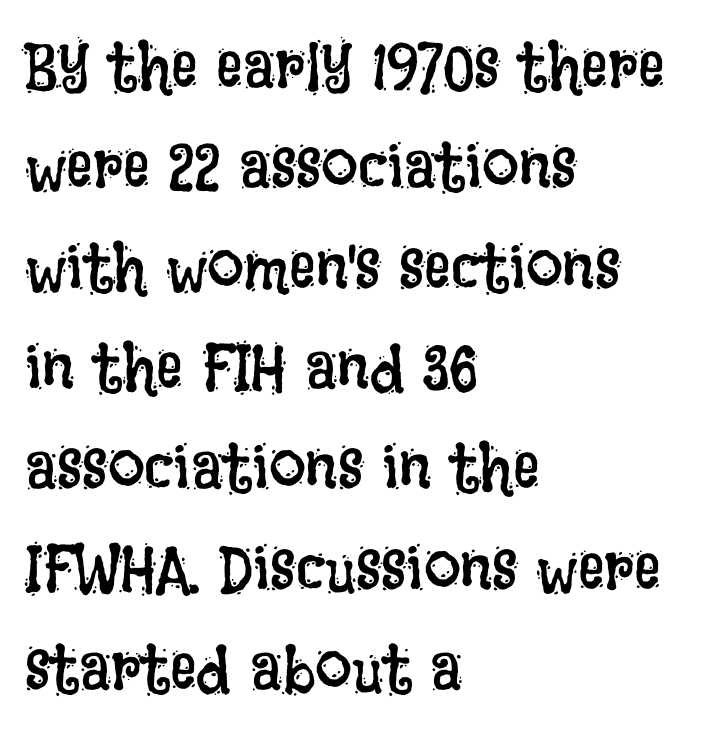
The lettering holds an erect, upright posture throughout. You could not count columns in this text — the font is proportionally spaced. Lines of text with bare space underneath. There is no visible air inserted between adjacent glyphs. The passage is arranged the way most books set body copy — flush left. Heft: none added — not bold.
